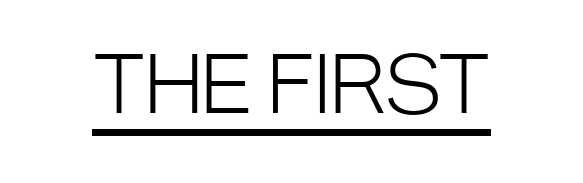
{"serif": "no", "italic": "no", "bold": "no", "weight": "light", "width": "condensed", "stroke_contrast": "low", "x_height": "large", "monospaced": "no", "underline": "yes", "letter_spacing": "normal", "letter_spacing_em": 0.0, "glyph_px": 78}
